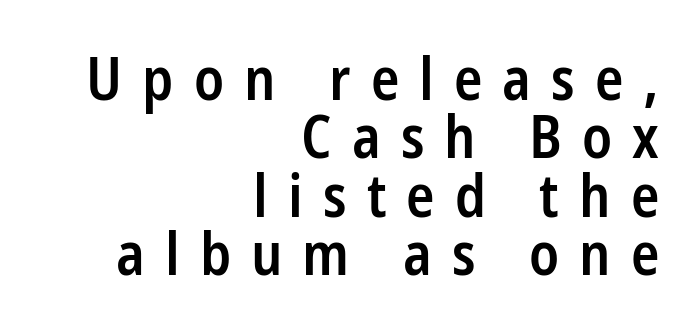
Compared with typical body copy, the letter spacing here is much looser. Leading is clearly below the norm, producing a dense column. Summary of weight: moderately heavy, a semibold. The letters stand upright; this is a roman face. The passage shown is not underscored anywhere. A typesetter would call this proportional, since set widths differ per character.
